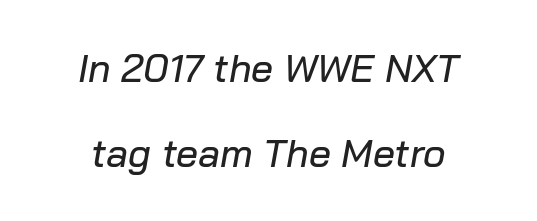
Q: Is the text italic (slanted)? A: Yes, it leans right by about 10 degrees.
Q: Is the text underlined? A: No.
Q: How is the paragraph aligned? A: Centered.
Q: Is the spacing between letters normal or unusually wide? A: Normal.
Q: Is the spacing between lines tight, normal or loose? A: Loose.
Q: Width (condensed, normal, or wide)? A: Normal.
Q: Stroke contrast? A: Low.
Q: x-height? A: Medium.
Q: Monospaced? A: No.
